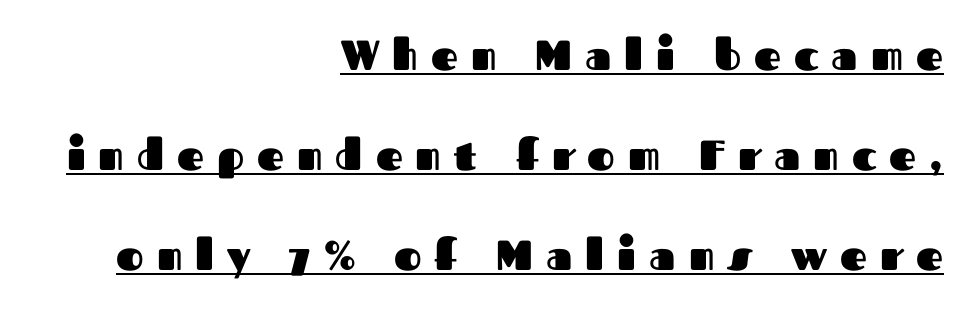
Q: Is the text bold? A: Yes.
Q: Is the text italic (slanted)? A: No, it is upright.
Q: Is the typeface a serif or a sans-serif typeface? A: Sans-serif.
Q: Is the text underlined? A: Yes.
Q: How is the paragraph aligned? A: Right-aligned.
Q: Is the spacing between letters normal or unusually wide? A: Unusually wide.
Q: Is the spacing between lines tight, normal or loose? A: Loose.
Q: Width (condensed, normal, or wide)? A: Normal.
Q: Stroke contrast? A: Medium.
Q: x-height? A: Medium.
Q: Monospaced? A: No.
